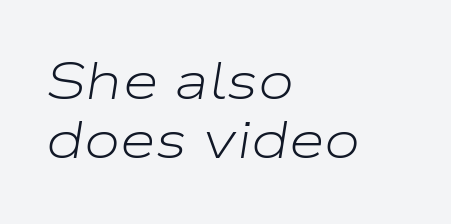
The image shows 52 px light, wide type, italic (leaning right); set left-aligned, tight line spacing (1.14x), normal letter spacing, not underlined; low stroke contrast and a medium x-height.
